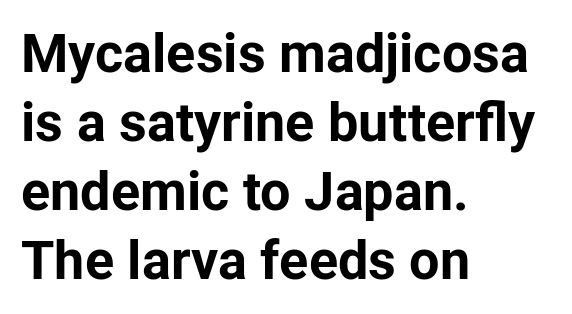
The image shows 54 px bold sans-serif type, upright; set left-aligned, normal line spacing (1.28x), normal letter spacing, not underlined; low stroke contrast and a medium x-height.
